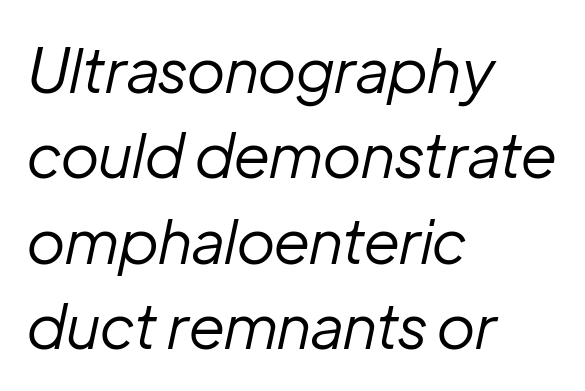
{"italic": "yes", "lean": "right", "slant_degrees": 12, "bold": "no", "weight": "regular", "width": "normal", "stroke_contrast": "low", "x_height": "medium", "monospaced": "no", "underline": "no", "align": "left", "line_spacing": "normal", "line_spacing_ratio": 1.4, "letter_spacing": "normal", "letter_spacing_em": 0.0, "glyph_px": 61}
